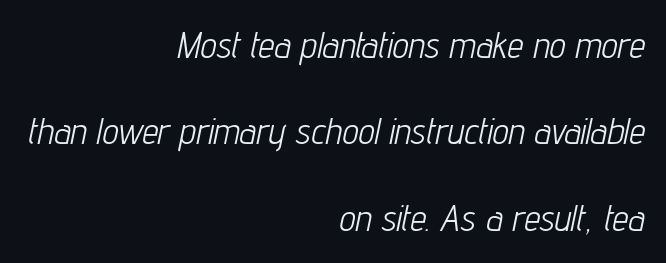
Nothing heavy about these letters — not bold at all. The area under the type is left untouched. A student would call this right alignment; a typographer would say flush right, rag left. These lines are rendered in a variable-pitch font. Is the type slanted? Yes — the strokes lean at a clear angle. These lines stand farther apart than default settings would place them.
